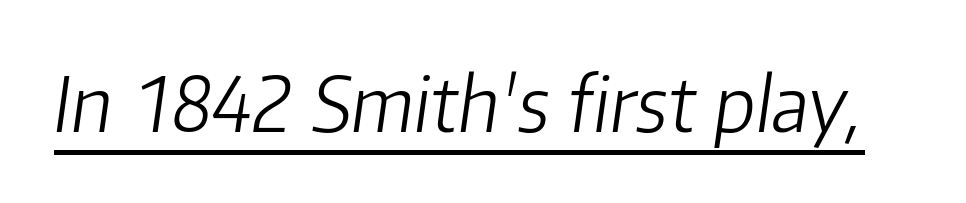
The image shows 75 px light type, italic (leaning right); set normal letter spacing, underlined; low stroke contrast and a medium x-height.
